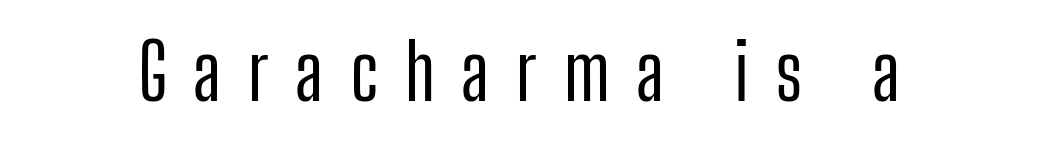
The designer went with a sans here, leaving each stem footless. Posture: vertical. Descenders hang freely into open space. Each letter keeps its own natural width here, so spacing adapts to shape. Someone cranked the tracking dial way up on this one.
